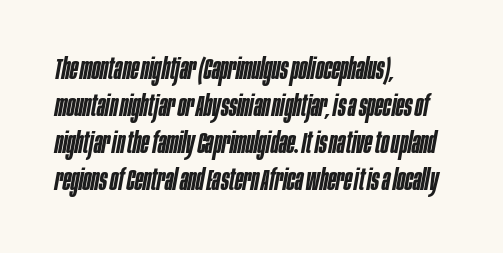
{"italic": "yes", "lean": "right", "slant_degrees": 10, "bold": "semi", "weight": "semibold", "width": "condensed", "stroke_contrast": "low", "x_height": "large", "monospaced": "no", "underline": "no", "align": "left", "line_spacing_ratio": 1.23, "letter_spacing": "normal", "letter_spacing_em": 0.0, "glyph_px": 30}
